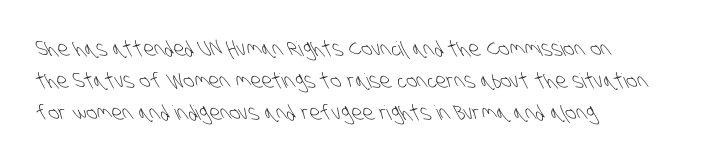
Q: Is the text bold? A: No.
Q: Is the text underlined? A: No.
Q: How is the paragraph aligned? A: Left-aligned.
Q: Is the spacing between letters normal or unusually wide? A: Normal.
Q: Is the spacing between lines tight, normal or loose? A: Normal.
